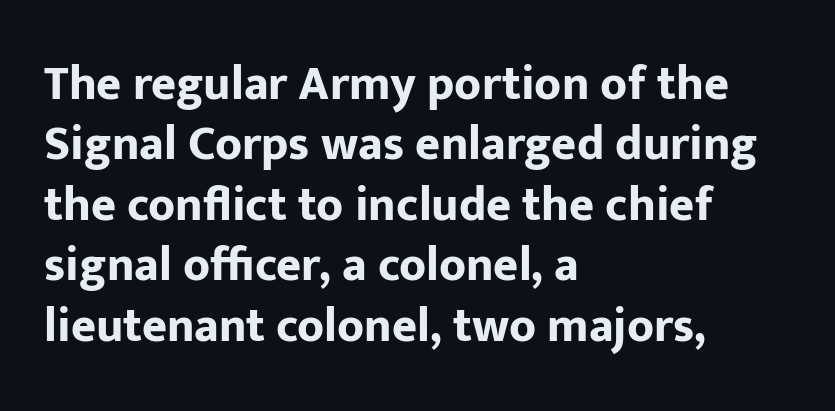
This is the regular roman posture of the typeface. The letters carry no serifs — their stems end cleanly without finishing strokes. Observe the ordinary spacing: letters are neighbours, not strangers. The area under the type is left untouched. Stroke thickness is high; the sample reads as a true bold. The lines sit at an ordinary, default distance from one another.
